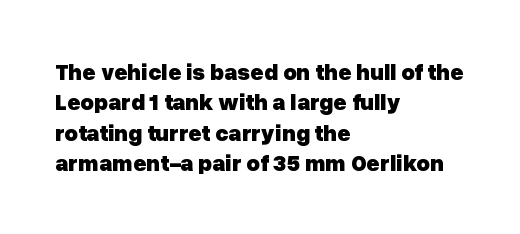
Each word holds together tightly as a unit, with standard inter-letter gaps. Typeset ragged right — the left edge is the straight one. Has an underline been added? It has not. The passage shown stacks its lines at a standard gap. A typesetter would mark this as roman, not italic. The passage shown is emphatically bold.
